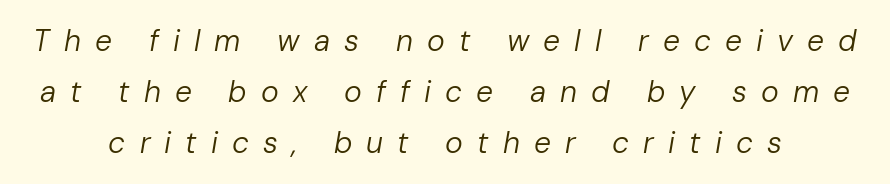
The image shows 30 px regular-weight type, italic (leaning right); set centered, normal line spacing (1.7x), unusually wide letter spacing (+0.47 em), not underlined; low stroke contrast and a medium x-height.
